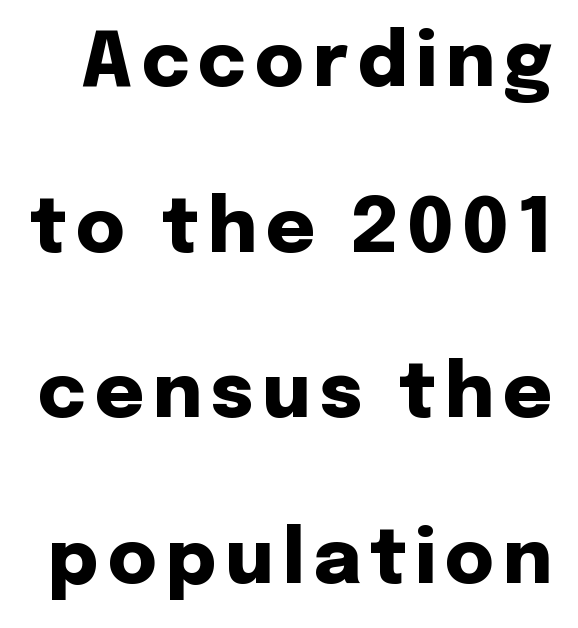
Q: Is the text bold? A: Yes.
Q: Is the text italic (slanted)? A: No, it is upright.
Q: Is the typeface a serif or a sans-serif typeface? A: Sans-serif.
Q: Is the text underlined? A: No.
Q: Is the spacing between lines tight, normal or loose? A: Loose.
Q: Width (condensed, normal, or wide)? A: Normal.
Q: Stroke contrast? A: Low.
Q: x-height? A: Medium.
Q: Monospaced? A: No.
